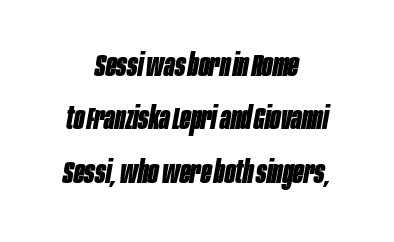
Rule under the text: the space is simply empty. When letters slant like this, we call the style italic. The type is set solid horizontally, with unmodified tracking. Is this a fixed-width face? No — the glyphs have proportional, varying widths.
